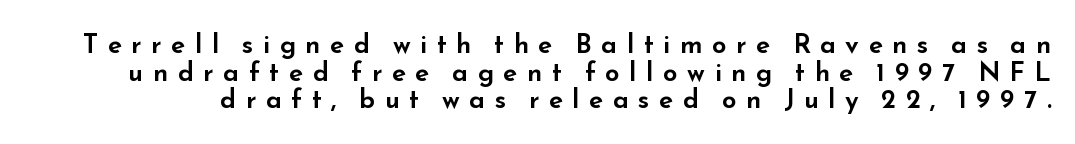
The image shows 26 px text type, upright; set tight line spacing (1.06x), unusually wide letter spacing (+0.37 em), not underlined.
